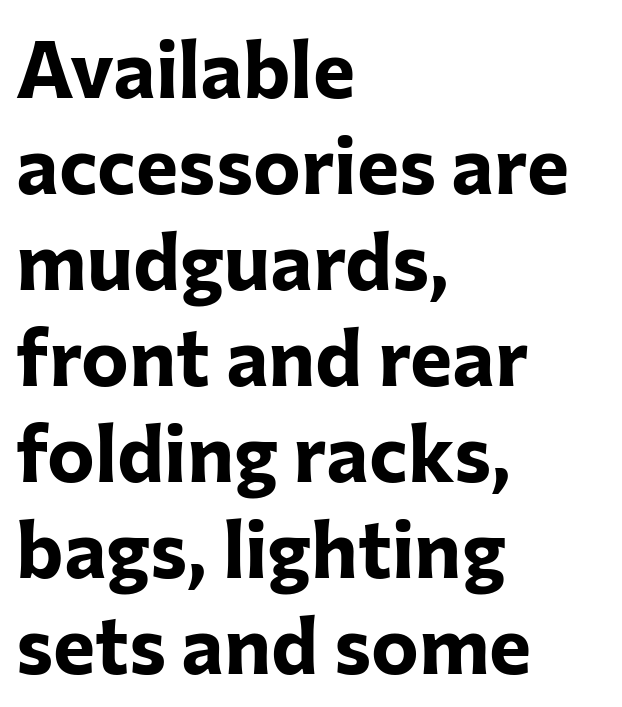
What kind of face is this? One without serifs — a sans. The passage shown is typed in a proportional face where columns would drift. Is the block centered? No — it sits flush against the left margin. Vertical strokes here are truly vertical. Compared with typical body copy, the letter spacing here is the same. Heavy-handed strokes throughout: this text is bold.
